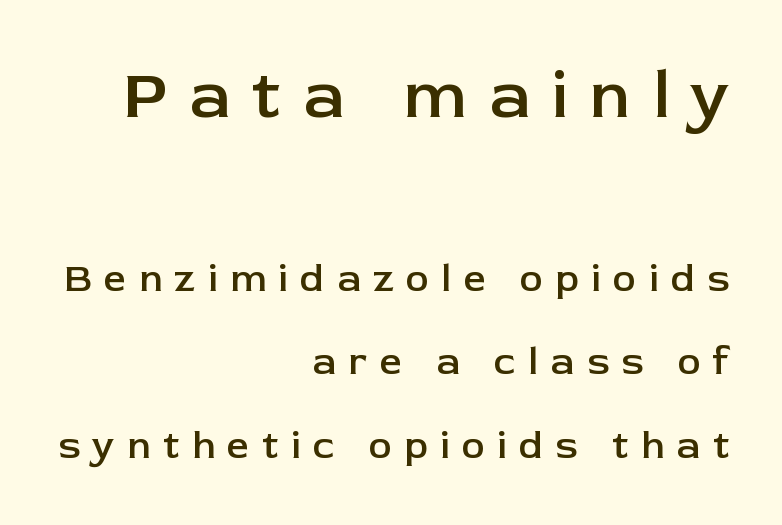
{"serif": "no", "italic": "no", "bold": "semi", "weight": "semibold", "width": "normal", "stroke_contrast": "low", "x_height": "medium", "monospaced": "no", "underline": "no", "align": "right", "line_spacing": "loose", "line_spacing_ratio": 2.15, "letter_spacing": "wide", "letter_spacing_em": 0.32, "larger_block": "first", "size_ratio": 1.74, "glyph_px": 68}
